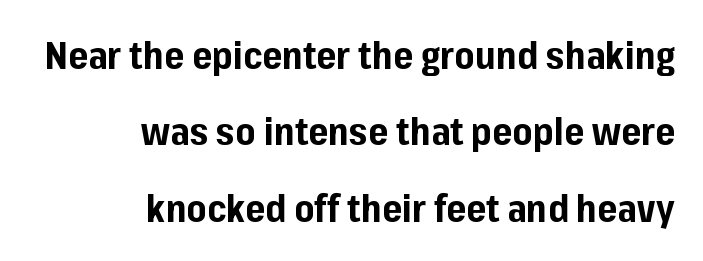
Q: Is the text bold? A: Yes.
Q: Is the text italic (slanted)? A: No, it is upright.
Q: Is the typeface a serif or a sans-serif typeface? A: Sans-serif.
Q: Is the text underlined? A: No.
Q: How is the paragraph aligned? A: Right-aligned.
Q: Is the spacing between letters normal or unusually wide? A: Normal.
Q: Is the spacing between lines tight, normal or loose? A: Loose.
Q: Width (condensed, normal, or wide)? A: Normal.
Q: Stroke contrast? A: Low.
Q: x-height? A: Medium.
Q: Monospaced? A: No.
